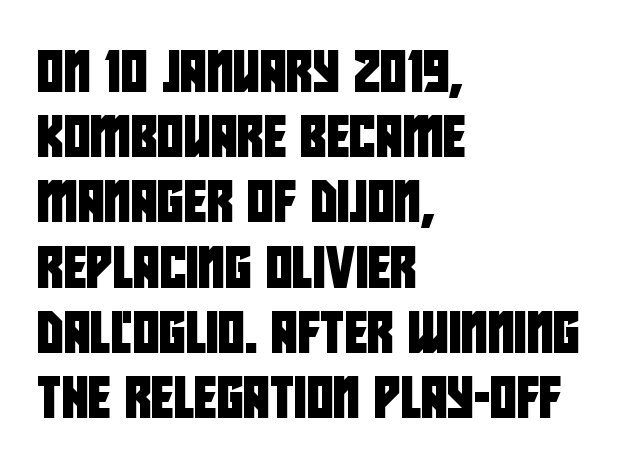
Character widths vary here, with narrow letters taking less room than wide ones. The space directly below the letters is spotless. Check where the strokes stop: nothing finishes them off — pure sans. How would I describe the line gaps? Plain and ordinary. A student would call this left alignment; a typographer would say flush left, rag right.
